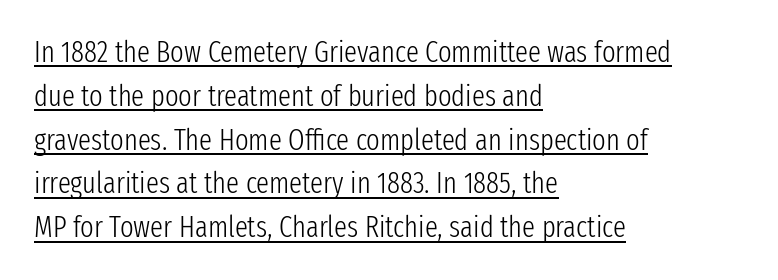
The type sits square on the baseline with zero lean. Compared with a centered layout, this one pins lines to the left instead. Vertically, the passage feels balanced, rows spaced as you'd expect. Inter-character spacing is left at the font's built-in metrics. A baseline rule has been typeset under these characters. Serifs: no, the terminals of the letterforms are clean.
